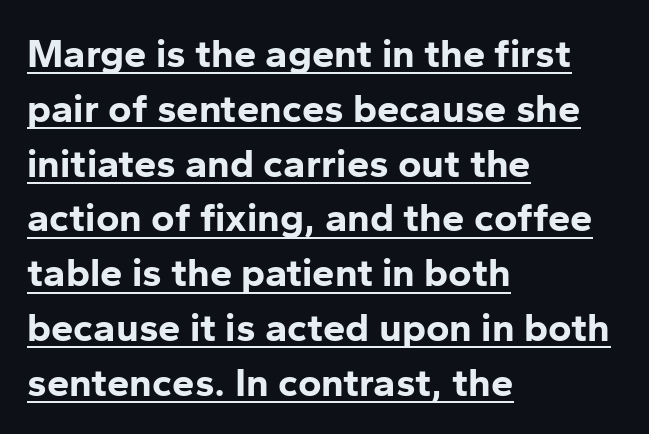
Q: Is the text bold? A: Yes.
Q: Is the text italic (slanted)? A: No, it is upright.
Q: Is the typeface a serif or a sans-serif typeface? A: Sans-serif.
Q: Is the text underlined? A: Yes.
Q: How is the paragraph aligned? A: Left-aligned.
Q: Is the spacing between letters normal or unusually wide? A: Normal.
Q: Is the spacing between lines tight, normal or loose? A: Normal.
Q: Width (condensed, normal, or wide)? A: Normal.
Q: Stroke contrast? A: Low.
Q: x-height? A: Medium.
Q: Monospaced? A: No.
